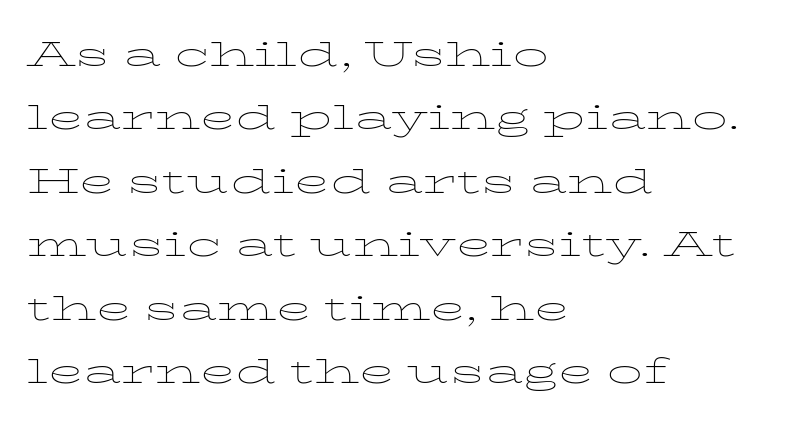
The image shows 47 px thin, wide type, upright; set left-aligned, normal line spacing (1.35x), normal letter spacing, not underlined; low stroke contrast and a medium x-height.
